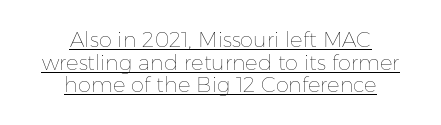
The image shows 21 px text type, upright; set centered, tight line spacing (1.08x), normal letter spacing, underlined.
